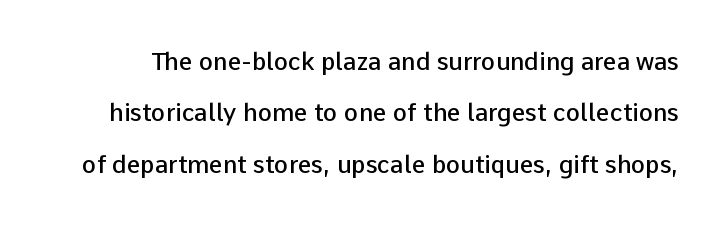
The axis of the letterforms is exactly vertical. The rendering keeps characters at their native spacing. Airy leading. The glyphs have the mass of a demibold cut, below bold. Has an underline been added? It has not.
